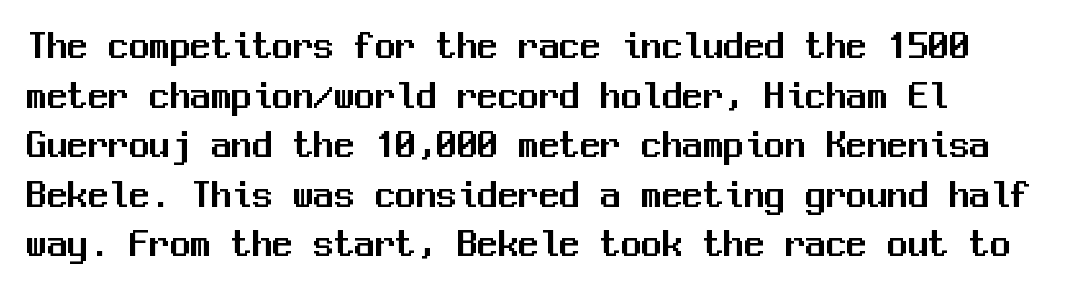
Q: Is the text italic (slanted)? A: No, it is upright.
Q: Is the typeface a serif or a sans-serif typeface? A: Sans-serif.
Q: Is the text underlined? A: No.
Q: Is the spacing between letters normal or unusually wide? A: Normal.
Q: Width (condensed, normal, or wide)? A: Normal.
Q: Stroke contrast? A: Medium.
Q: x-height? A: Medium.
Q: Monospaced? A: Yes.
